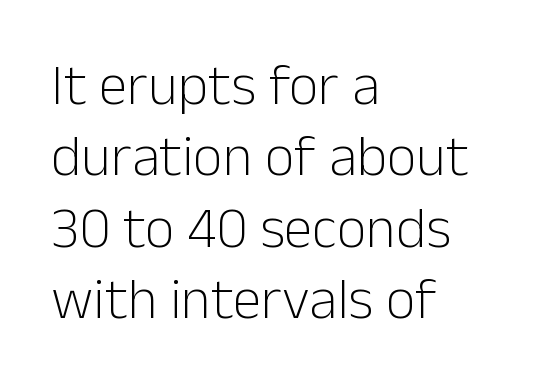
{"serif": "no", "italic": "no", "bold": "no", "weight": "light", "width": "normal", "stroke_contrast": "low", "x_height": "medium", "monospaced": "no", "underline": "no", "align": "left", "line_spacing_ratio": 1.23, "letter_spacing": "normal", "letter_spacing_em": 0.0, "glyph_px": 58}
